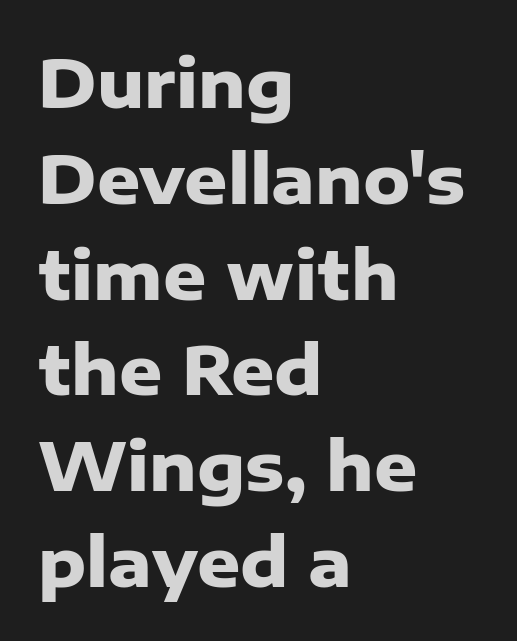
Q: Is the text bold? A: Yes.
Q: Is the text italic (slanted)? A: No, it is upright.
Q: Is the typeface a serif or a sans-serif typeface? A: Sans-serif.
Q: Is the text underlined? A: No.
Q: How is the paragraph aligned? A: Left-aligned.
Q: Is the spacing between letters normal or unusually wide? A: Normal.
Q: Is the spacing between lines tight, normal or loose? A: Normal.
Q: Width (condensed, normal, or wide)? A: Normal.
Q: Stroke contrast? A: Low.
Q: x-height? A: Medium.
Q: Monospaced? A: No.
